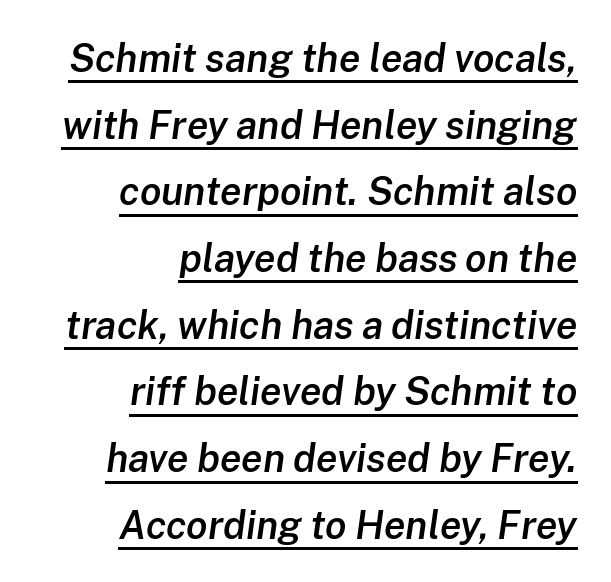
The image shows 39 px semibold type, italic (leaning right); set right-aligned, line spacing 1.71x, normal letter spacing, underlined; low stroke contrast and a medium x-height.
